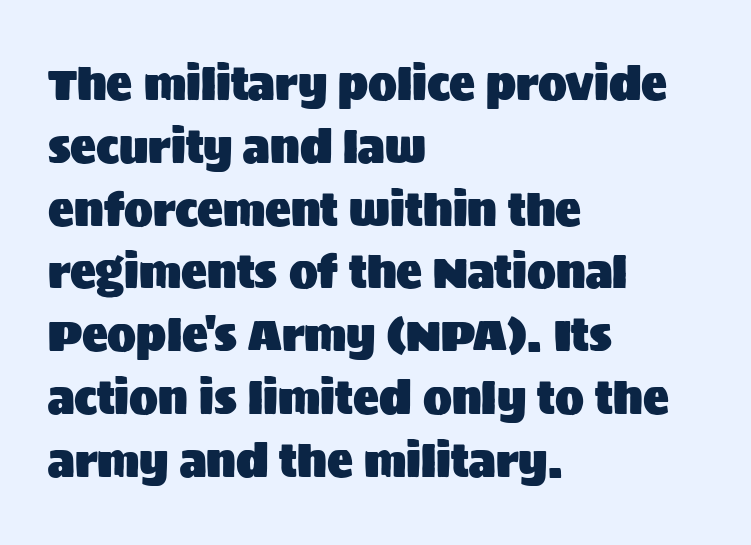
The image shows 43 px sans-serif type, upright; set left-aligned, normal line spacing (1.46x), normal letter spacing, not underlined; medium stroke contrast and a large x-height.
